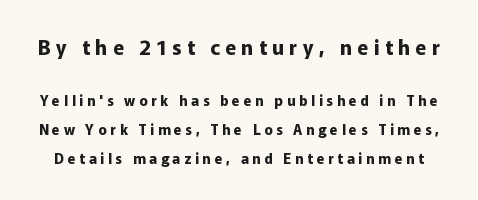
{"italic": "no", "bold": "yes", "underline": "no", "line_spacing": "loose", "line_spacing_ratio": 2.08, "letter_spacing": "wide", "letter_spacing_em": 0.27, "larger_block": "first", "size_ratio": 1.43, "glyph_px": 20}
